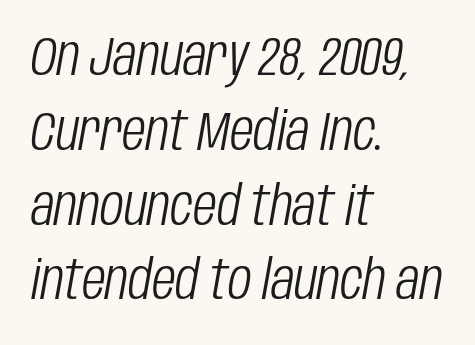
The image shows 55 px light, condensed type, italic (leaning right); set left-aligned, normal line spacing (1.36x), normal letter spacing, not underlined; low stroke contrast and a large x-height.
